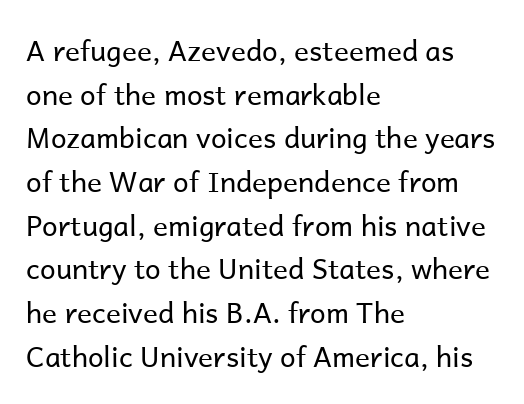
Q: Is the text bold? A: No.
Q: Is the text italic (slanted)? A: No, it is upright.
Q: Is the typeface a serif or a sans-serif typeface? A: Sans-serif.
Q: Is the text underlined? A: No.
Q: How is the paragraph aligned? A: Left-aligned.
Q: Is the spacing between letters normal or unusually wide? A: Normal.
Q: Is the spacing between lines tight, normal or loose? A: Normal.
Q: Width (condensed, normal, or wide)? A: Normal.
Q: Stroke contrast? A: Low.
Q: x-height? A: Medium.
Q: Monospaced? A: No.
